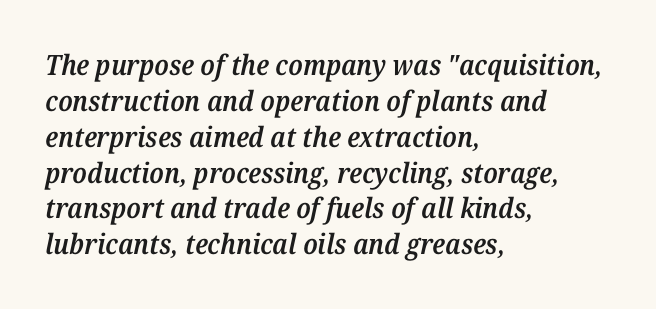
{"serif": "yes", "italic": "yes", "lean": "right", "slant_degrees": 12, "bold": "semi", "weight": "semibold", "width": "normal", "stroke_contrast": "medium", "x_height": "medium", "monospaced": "no", "underline": "no", "align": "left", "line_spacing": "normal", "line_spacing_ratio": 1.28, "letter_spacing": "normal", "letter_spacing_em": 0.0, "glyph_px": 28}
